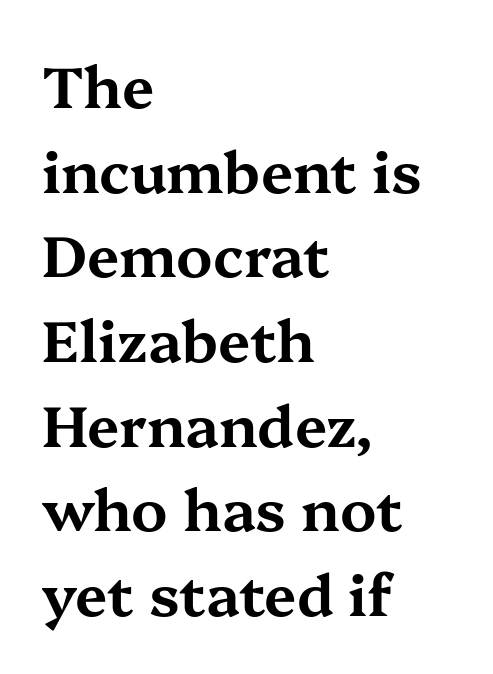
If you drew a line through each stem, it would be perfectly vertical. Think of a printed novel: that variable character pitch is what you see here. Compared with a centered layout, this one pins lines to the left instead. Yep, those are serifs on the letters. Tracking value appears to be zero — textbook default spacing. Letters rest on an invisible, unmarked baseline.
